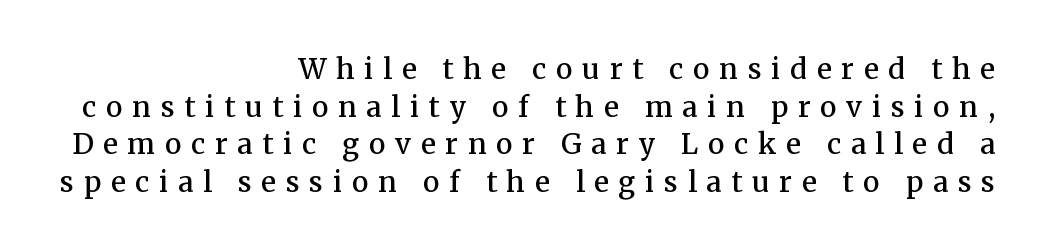
Q: Is the text bold? A: Semi-bold.
Q: Is the text italic (slanted)? A: No, it is upright.
Q: Is the typeface a serif or a sans-serif typeface? A: Serif.
Q: Is the text underlined? A: No.
Q: How is the paragraph aligned? A: Right-aligned.
Q: Is the spacing between letters normal or unusually wide? A: Unusually wide.
Q: Is the spacing between lines tight, normal or loose? A: Normal.
Q: Width (condensed, normal, or wide)? A: Normal.
Q: Stroke contrast? A: Medium.
Q: x-height? A: Medium.
Q: Monospaced? A: No.
